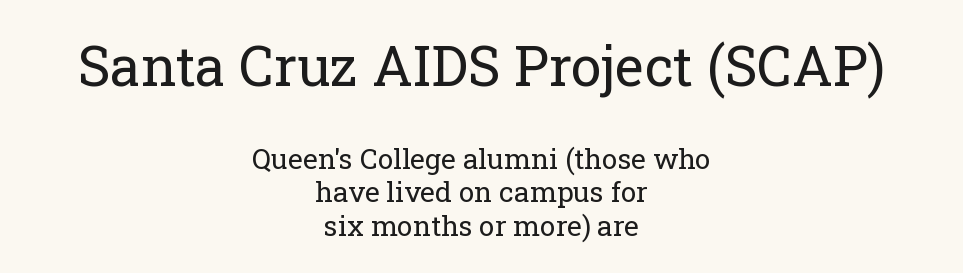
The image shows 55 px regular-weight serif type, upright; set centered, line spacing 1.21x, normal letter spacing, not underlined; the first (top) block is 1.96x larger; low stroke contrast and a medium x-height.
